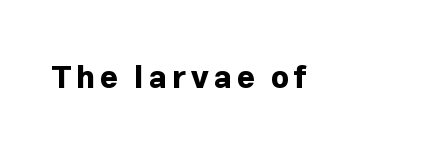
Plenty of ink on the page — the face is bold. The glyphs are unaccompanied by any horizontal stroke below them. Regarding serifs, this sample does without them. The type sits square on the baseline with zero lean.
